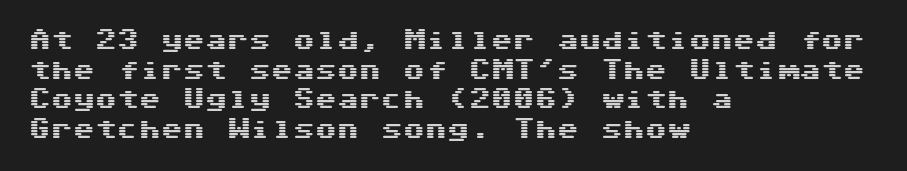
The passage shown stacks its lines at a standard gap. Look at the tracking — it's just the regular setting, nothing added. A typesetter would mark this as roman, not italic. Underlining? Definitely not there. One-word summary of the alignment: left.
